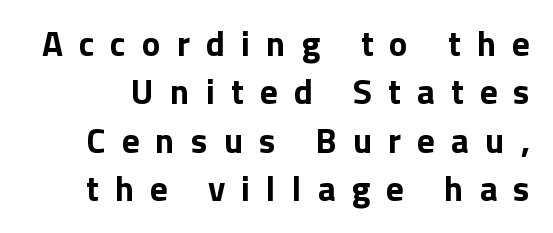
The image shows 35 px bold sans-serif type, upright; set normal line spacing (1.38x), unusually wide letter spacing (+0.46 em), not underlined; low stroke contrast and a medium x-height.
